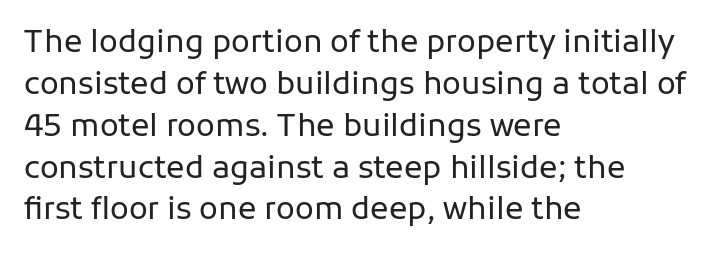
The image shows 31 px regular-weight sans-serif type, upright; set left-aligned, normal line spacing (1.35x), normal letter spacing, not underlined; low stroke contrast and a medium x-height.
